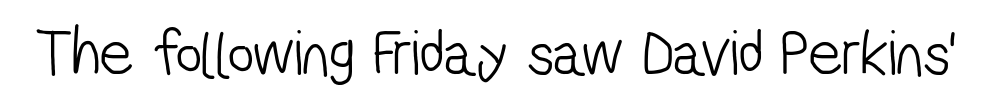
Clear beneath every line of the passage. Serifs: no, the terminals of the letterforms are clean. Spacing verdict: proportional, widths tailored to each character. This sample uses plain, unmodified letter spacing. Vertical stems look standard width or narrower in stroke.
